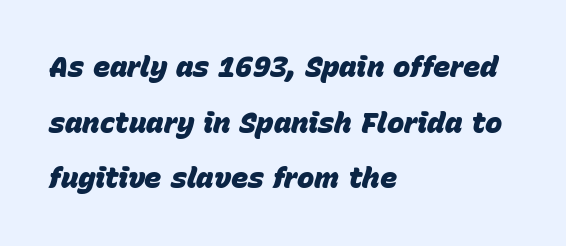
{"italic": "yes", "lean": "right", "slant_degrees": 15, "bold": "yes", "weight": "heavy", "width": "normal", "stroke_contrast": "low", "x_height": "large", "monospaced": "no", "underline": "no", "align": "left", "line_spacing": "loose", "line_spacing_ratio": 1.92, "letter_spacing": "normal", "letter_spacing_em": 0.0, "glyph_px": 29}
